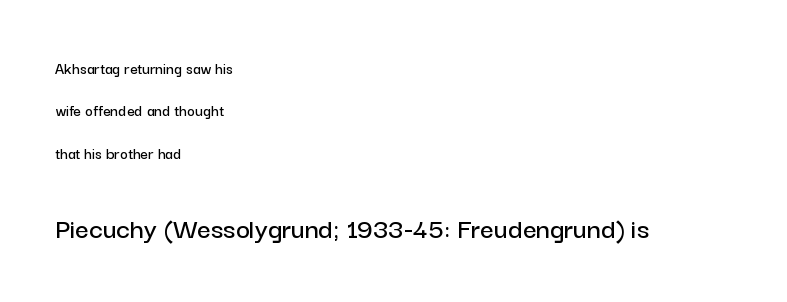
Tracking value appears to be zero — textbook default spacing. Only glyphs here, with clear space below each row. The lettering stays uniformly vertical, giving the passage a roman look. One glance says open: line gaps are wider than usual. The emphasis by scale lands on block number two, below. Think of a printed novel: that variable character pitch is what you see here.
